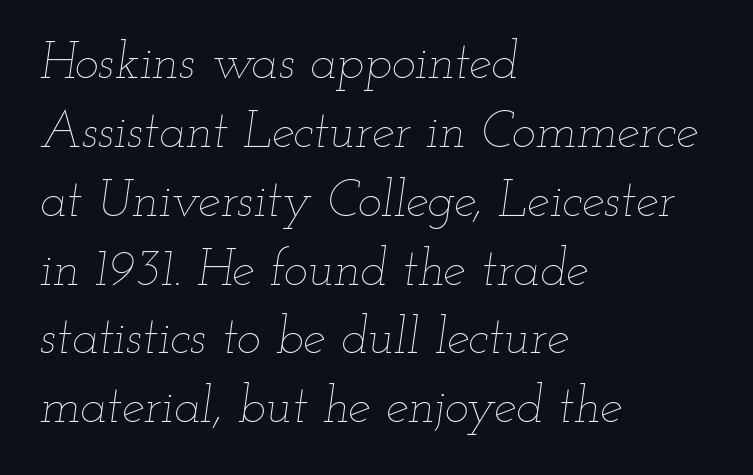
Slant detected: the letters are inclined. You could call the tracking neutral — neither tight nor loose. Type without underlining. Each line starts at the same left margin while the right side varies.
